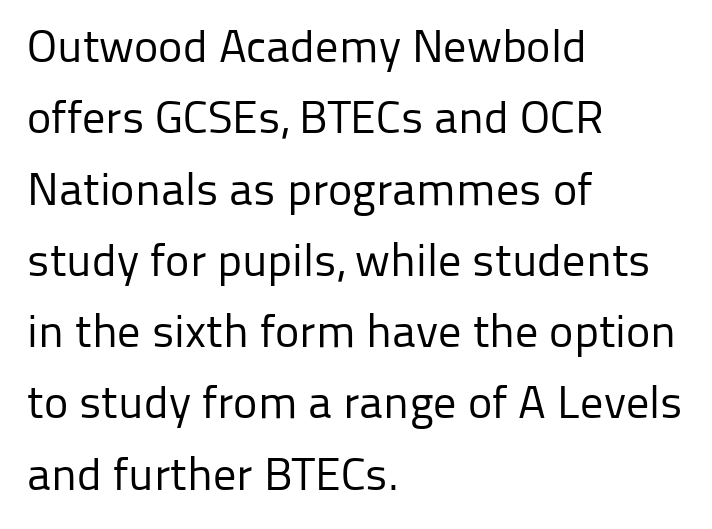
{"serif": "no", "italic": "no", "bold": "no", "weight": "regular", "width": "normal", "stroke_contrast": "low", "x_height": "medium", "monospaced": "no", "underline": "no", "align": "left", "line_spacing": "normal", "line_spacing_ratio": 1.55, "letter_spacing": "normal", "letter_spacing_em": 0.0, "glyph_px": 46}
